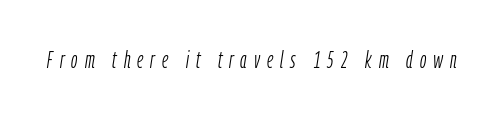
{"italic": "yes", "lean": "right", "slant_degrees": 9, "bold": "no", "underline": "no", "letter_spacing": "wide", "letter_spacing_em": 0.31, "glyph_px": 23}
